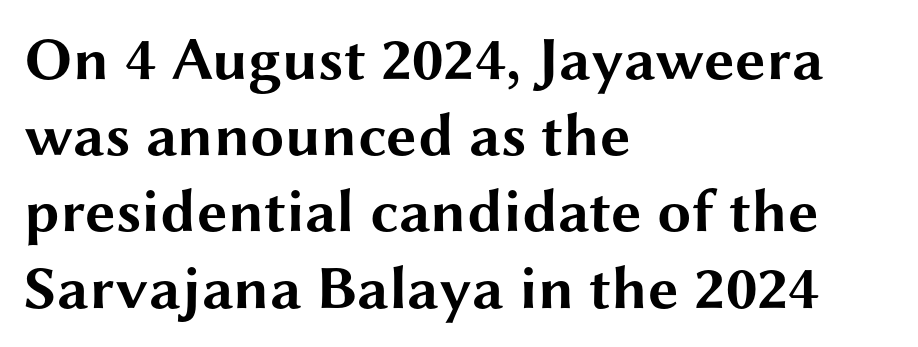
{"serif": "no", "italic": "no", "bold": "yes", "weight": "bold", "width": "wide", "stroke_contrast": "medium", "x_height": "medium", "monospaced": "no", "underline": "no", "align": "left", "line_spacing": "normal", "line_spacing_ratio": 1.25, "letter_spacing": "normal", "letter_spacing_em": 0.0, "glyph_px": 61}
